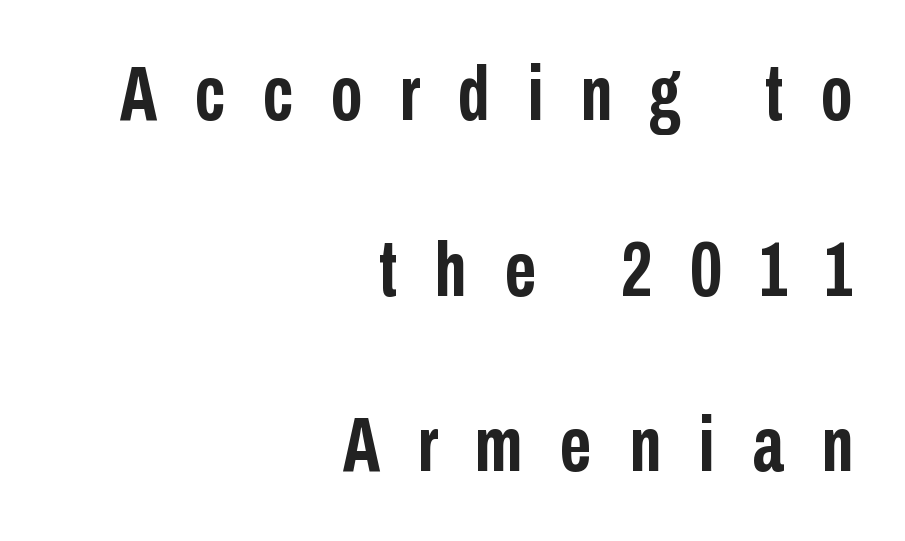
The image shows 77 px semibold, condensed sans-serif type, upright; set right-aligned, loose line spacing (2.28x), unusually wide letter spacing (+0.49 em), not underlined; low stroke contrast and a medium x-height.
